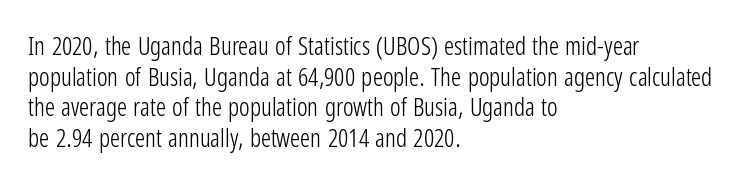
The letters look calm and open, with moderate or lighter stems. Descenders are the only things crossing below the line. Left-aligned paragraph, ragged on the right. Short note: letters normally spaced.
